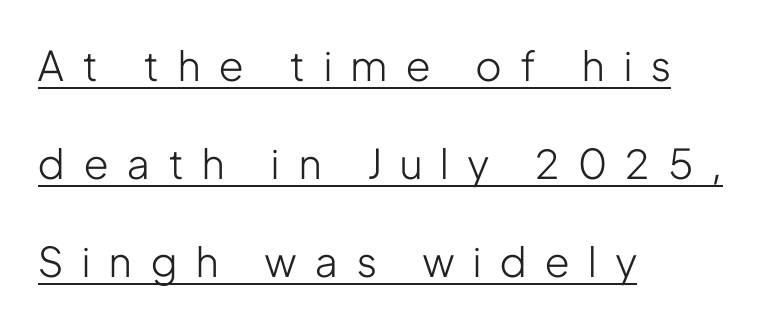
{"serif": "no", "italic": "no", "bold": "no", "weight": "light", "width": "condensed", "stroke_contrast": "low", "x_height": "medium", "monospaced": "no", "underline": "yes", "align": "left", "line_spacing": "loose", "line_spacing_ratio": 2.39, "letter_spacing": "wide", "letter_spacing_em": 0.47, "glyph_px": 41}
